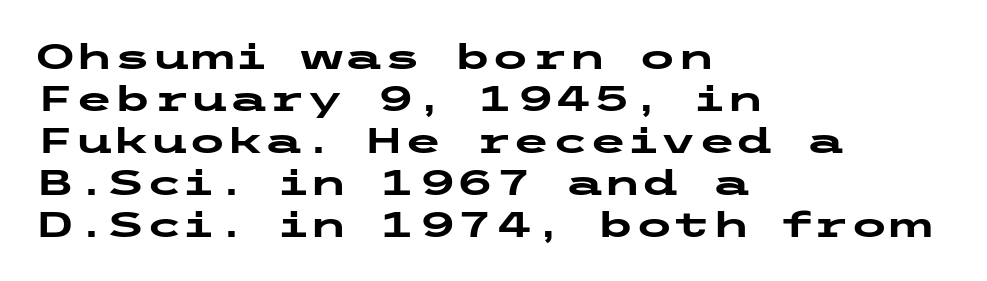
This sample uses a sans-serif face. A typesetter would mark this as roman, not italic. Underlining? Definitely not there. Reading down the block, your eye returns to a fixed left position each line. No extra tracking has been applied to these lines. Heavy, bold letterforms.
